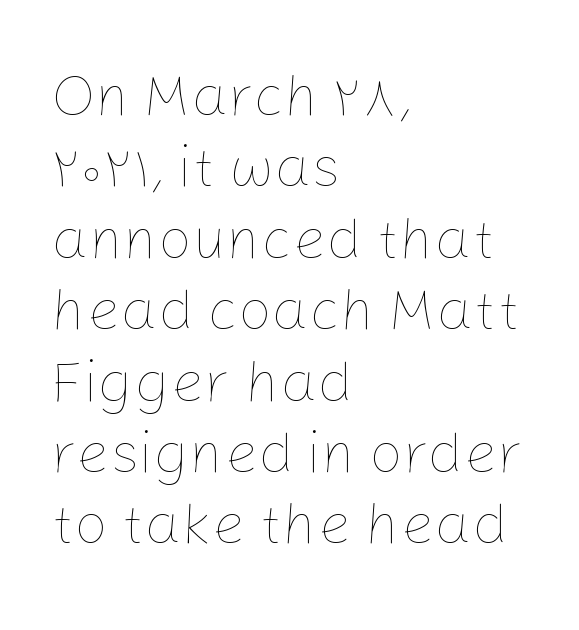
{"italic": "no", "bold": "no", "weight": "thin", "width": "normal", "stroke_contrast": "low", "x_height": "medium", "monospaced": "no", "underline": "no", "align": "left", "line_spacing_ratio": 1.21, "letter_spacing": "normal", "letter_spacing_em": 0.0, "glyph_px": 59}
